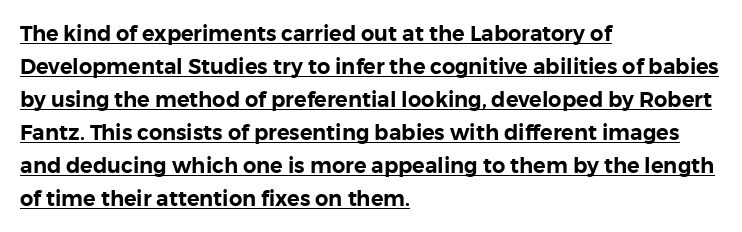
Q: Is the text italic (slanted)? A: No, it is upright.
Q: Is the text underlined? A: Yes.
Q: How is the paragraph aligned? A: Left-aligned.
Q: Is the spacing between letters normal or unusually wide? A: Normal.
Q: Is the spacing between lines tight, normal or loose? A: Normal.
